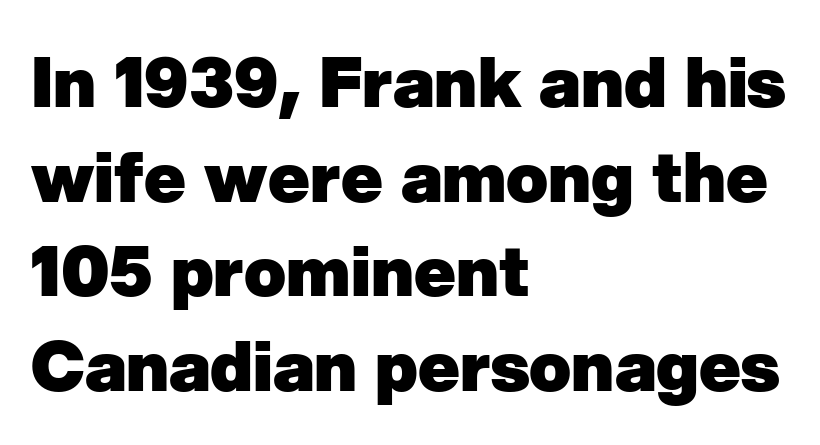
Q: Is the text bold? A: Yes.
Q: Is the typeface a serif or a sans-serif typeface? A: Sans-serif.
Q: Is the text underlined? A: No.
Q: How is the paragraph aligned? A: Left-aligned.
Q: Is the spacing between letters normal or unusually wide? A: Normal.
Q: Is the spacing between lines tight, normal or loose? A: Normal.
Q: Width (condensed, normal, or wide)? A: Normal.
Q: Stroke contrast? A: Low.
Q: x-height? A: Medium.
Q: Monospaced? A: No.
